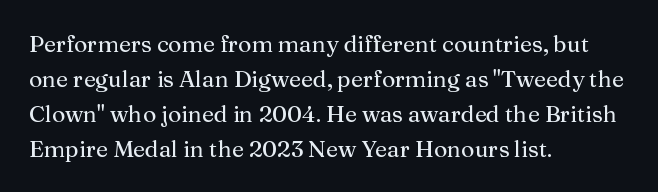
Weight: not bold — regular or lighter. The typesetter chose a ragged-right arrangement here. Each new line begins a customary step beneath the previous one. You could call the tracking neutral — neither tight nor loose. Only glyphs here, with clear space below each row. You can tell it's not italic because the verticals are truly vertical.
